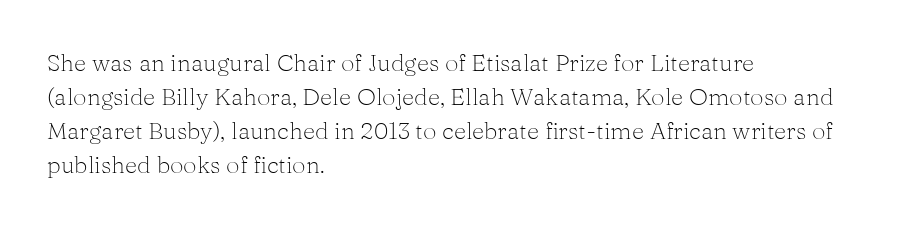
Q: Is the text bold? A: No.
Q: Is the text italic (slanted)? A: No, it is upright.
Q: Is the text underlined? A: No.
Q: How is the paragraph aligned? A: Left-aligned.
Q: Is the spacing between letters normal or unusually wide? A: Normal.
Q: Is the spacing between lines tight, normal or loose? A: Normal.
